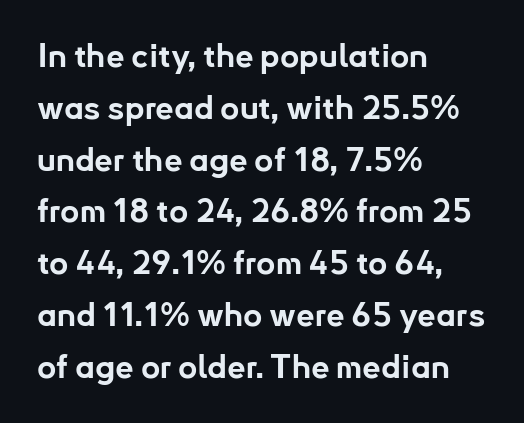
The image shows 33 px bold sans-serif type, upright; set left-aligned, normal line spacing (1.57x), normal letter spacing, not underlined; low stroke contrast and a small x-height.
